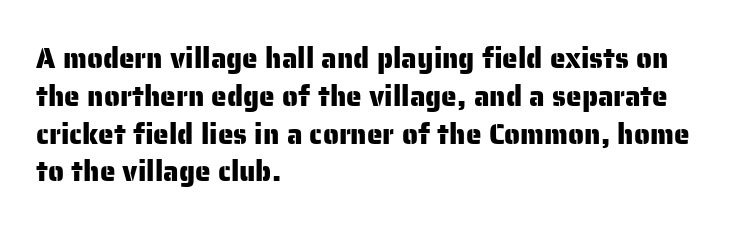
Q: Is the text italic (slanted)? A: No, it is upright.
Q: Is the typeface a serif or a sans-serif typeface? A: Sans-serif.
Q: Is the text underlined? A: No.
Q: How is the paragraph aligned? A: Left-aligned.
Q: Is the spacing between letters normal or unusually wide? A: Normal.
Q: Is the spacing between lines tight, normal or loose? A: Normal.
Q: Width (condensed, normal, or wide)? A: Normal.
Q: Stroke contrast? A: Low.
Q: x-height? A: Medium.
Q: Monospaced? A: No.
